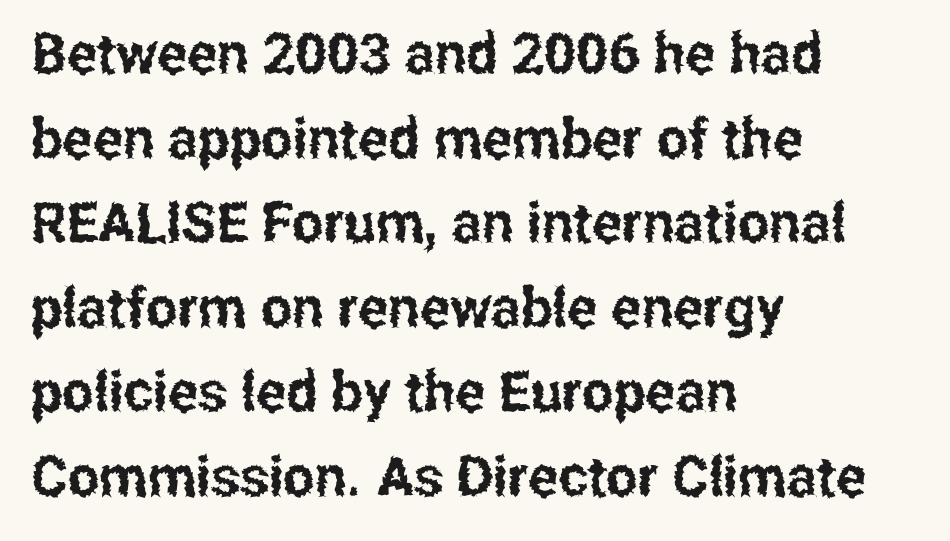
The passage shown is typeset with a sans-serif family. One-word summary of the alignment: left. These lines are rendered in a variable-pitch font. Vertical strokes here are truly vertical. You could call the tracking neutral — neither tight nor loose.
